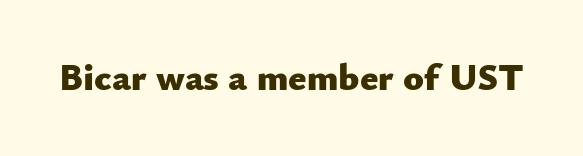
{"serif": "no", "italic": "no", "bold": "yes", "weight": "heavy", "width": "normal", "stroke_contrast": "low", "x_height": "small", "monospaced": "no", "underline": "no", "letter_spacing": "normal", "letter_spacing_em": 0.0, "glyph_px": 38}
